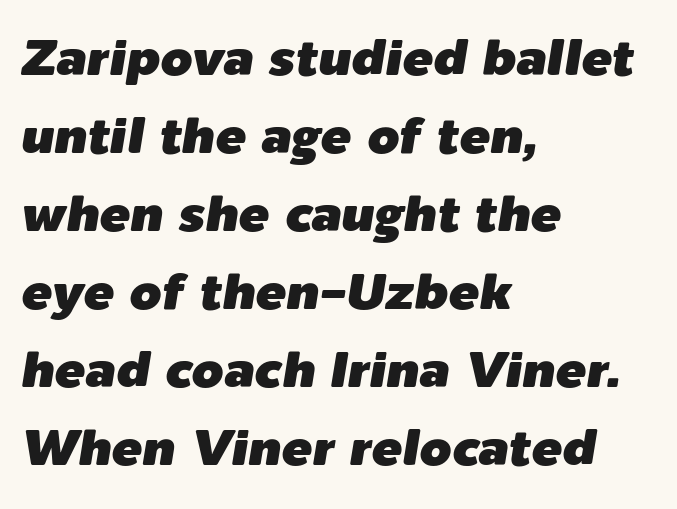
The image shows 51 px text type, italic (leaning right); set left-aligned, normal line spacing (1.53x), normal letter spacing, not underlined; low stroke contrast and a medium x-height.
